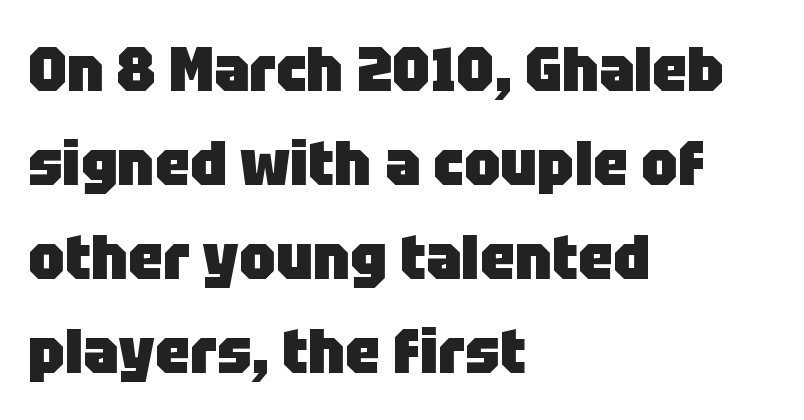
The image shows 63 px heavy sans-serif type, upright; set left-aligned, normal line spacing (1.49x), normal letter spacing, not underlined; low stroke contrast and a large x-height.
